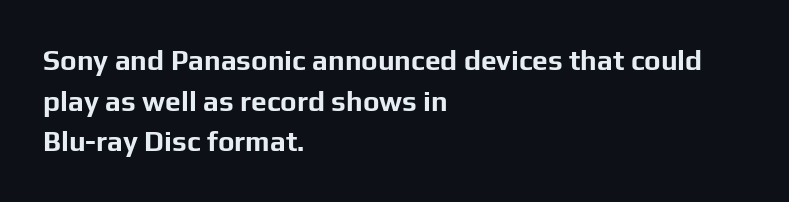
The image shows 28 px bold sans-serif type, upright; set left-aligned, normal line spacing (1.45x), normal letter spacing, not underlined; low stroke contrast and a medium x-height.
